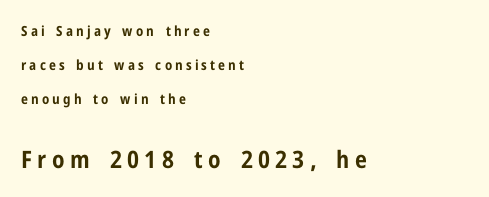
Typeset ragged right — the left edge is the straight one. Summary of vertical rhythm: relaxed, with wide interline spacing. Whoever set this made the second block the dominant, larger element. In terms of letterspacing, this is a distinctly airy, spread setting. Check the space under the baseline: it is left empty.
